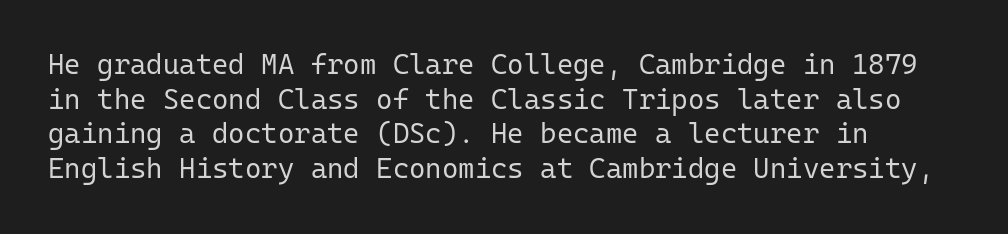
Q: Is the text bold? A: No.
Q: Is the text italic (slanted)? A: No, it is upright.
Q: Is the typeface a serif or a sans-serif typeface? A: Sans-serif.
Q: Is the text underlined? A: No.
Q: How is the paragraph aligned? A: Left-aligned.
Q: Is the spacing between letters normal or unusually wide? A: Normal.
Q: Width (condensed, normal, or wide)? A: Normal.
Q: Stroke contrast? A: Low.
Q: x-height? A: Medium.
Q: Monospaced? A: Yes.
